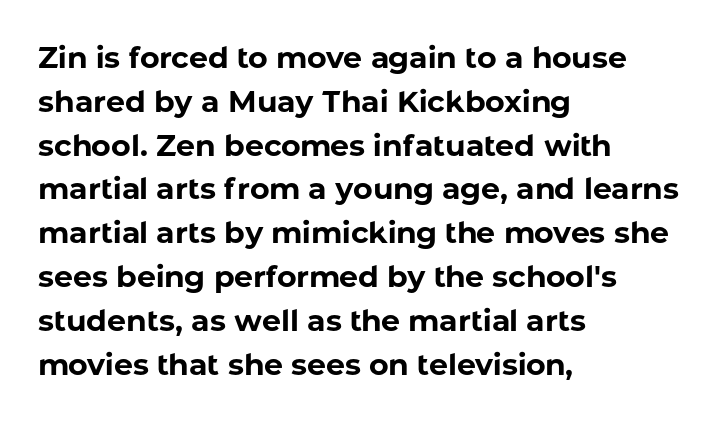
Q: Is the text bold? A: Yes.
Q: Is the text italic (slanted)? A: No, it is upright.
Q: Is the typeface a serif or a sans-serif typeface? A: Sans-serif.
Q: Is the text underlined? A: No.
Q: How is the paragraph aligned? A: Left-aligned.
Q: Is the spacing between letters normal or unusually wide? A: Normal.
Q: Is the spacing between lines tight, normal or loose? A: Normal.
Q: Width (condensed, normal, or wide)? A: Normal.
Q: Stroke contrast? A: Low.
Q: x-height? A: Medium.
Q: Monospaced? A: No.
